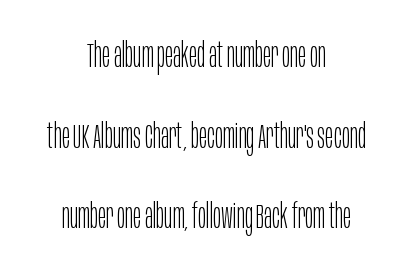
These glyphs show unthickened strokes, regular width or finer. This sample uses plain, unmodified letter spacing. This sample uses a sans-serif face. Each letter keeps its own natural width here, so spacing adapts to shape. Every stem runs plumb, perpendicular to the baseline. Clear beneath every line of the passage.
